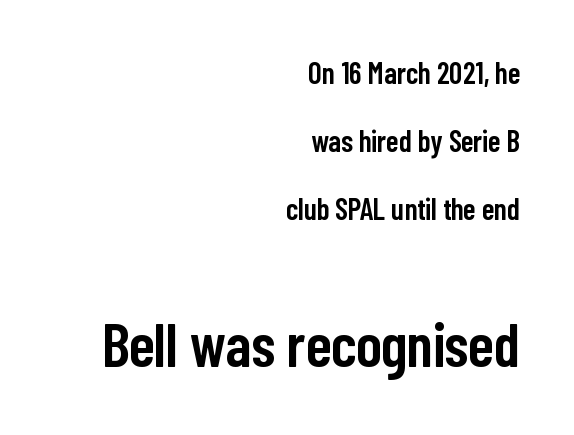
Q: Is the text bold? A: Semi-bold.
Q: Is the text italic (slanted)? A: No, it is upright.
Q: Is the typeface a serif or a sans-serif typeface? A: Sans-serif.
Q: Is the text underlined? A: No.
Q: How is the paragraph aligned? A: Right-aligned.
Q: Is the spacing between letters normal or unusually wide? A: Normal.
Q: Is the spacing between lines tight, normal or loose? A: Loose.
Q: Which block of text is set in a larger size, the first (top) or the second (bottom)? A: The second (bottom) one.
Q: Width (condensed, normal, or wide)? A: Condensed.
Q: Stroke contrast? A: Low.
Q: x-height? A: Medium.
Q: Monospaced? A: No.
